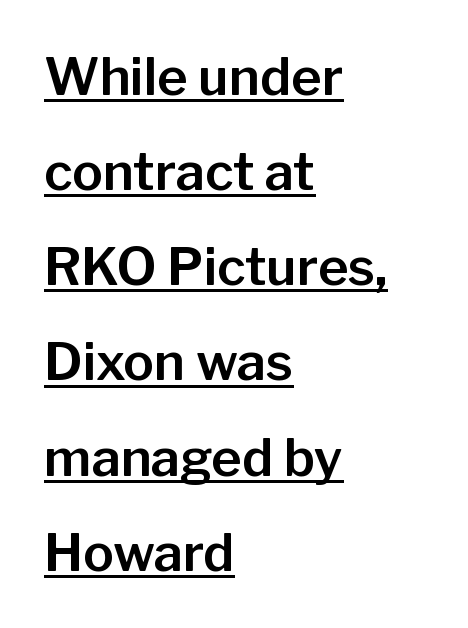
The image shows 52 px sans-serif type, upright; set left-aligned, line spacing 1.83x, normal letter spacing, underlined; low stroke contrast and a medium x-height.
